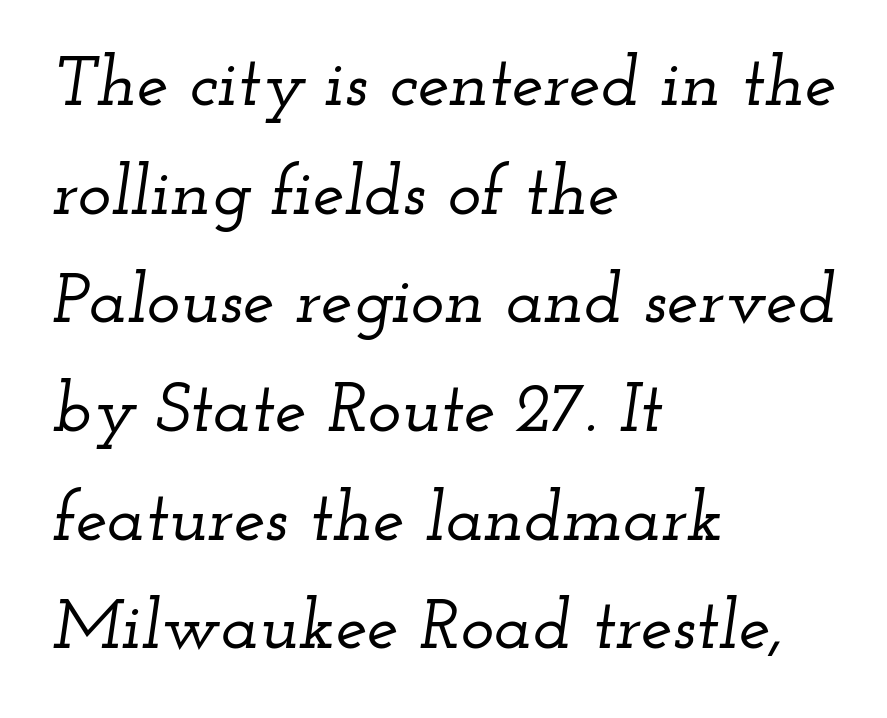
The image shows 71 px wide serif type, italic (leaning right); set left-aligned, normal line spacing (1.53x), normal letter spacing, not underlined; low stroke contrast and a small x-height.
